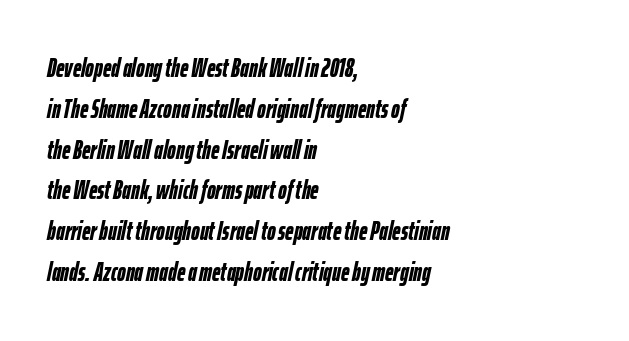
Q: Is the text bold? A: Yes.
Q: Is the text italic (slanted)? A: Yes, it leans right by about 12 degrees.
Q: Is the text underlined? A: No.
Q: How is the paragraph aligned? A: Left-aligned.
Q: Is the spacing between letters normal or unusually wide? A: Normal.
Q: Is the spacing between lines tight, normal or loose? A: Normal.
